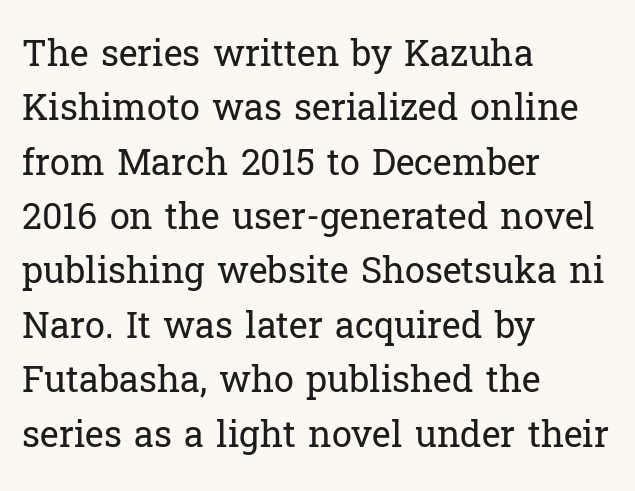
The image shows 36 px regular-weight serif type, upright; set left-aligned, normal line spacing (1.51x), normal letter spacing, not underlined; low stroke contrast and a medium x-height.
